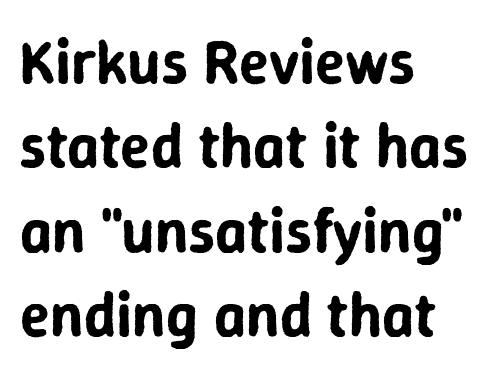
The image shows 62 px sans-serif type, upright; set left-aligned, normal line spacing (1.36x), normal letter spacing, not underlined; low stroke contrast and a medium x-height.
